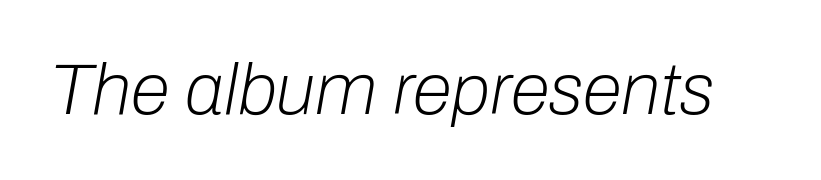
{"italic": "yes", "lean": "right", "slant_degrees": 10, "bold": "no", "weight": "light", "width": "normal", "stroke_contrast": "low", "x_height": "medium", "monospaced": "no", "underline": "no", "letter_spacing": "normal", "letter_spacing_em": 0.0, "glyph_px": 72}
